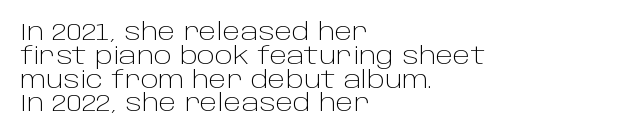
{"italic": "no", "bold": "no", "underline": "no", "align": "left", "line_spacing": "tight", "line_spacing_ratio": 0.99, "letter_spacing": "normal", "letter_spacing_em": 0.0, "glyph_px": 24}
